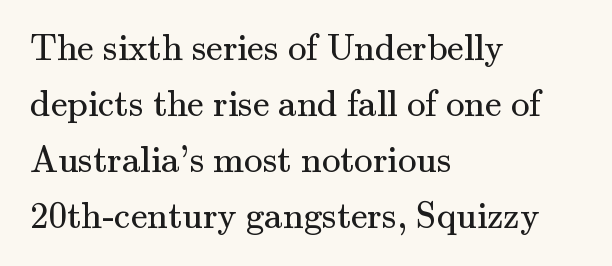
{"serif": "yes", "italic": "no", "bold": "no", "weight": "regular", "width": "normal", "stroke_contrast": "medium", "x_height": "small", "monospaced": "no", "underline": "no", "align": "left", "line_spacing": "normal", "line_spacing_ratio": 1.51, "letter_spacing": "normal", "letter_spacing_em": 0.0, "glyph_px": 37}
